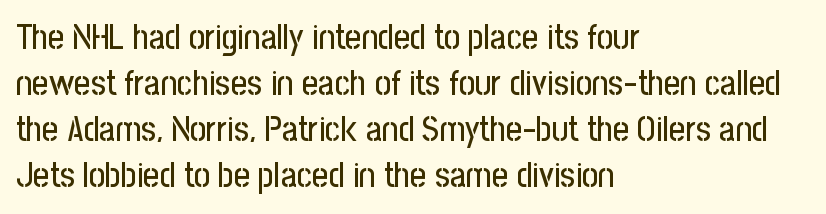
The image shows 35 px condensed sans-serif type, upright; set left-aligned, normal line spacing (1.31x), normal letter spacing, not underlined; low stroke contrast and a medium x-height.
